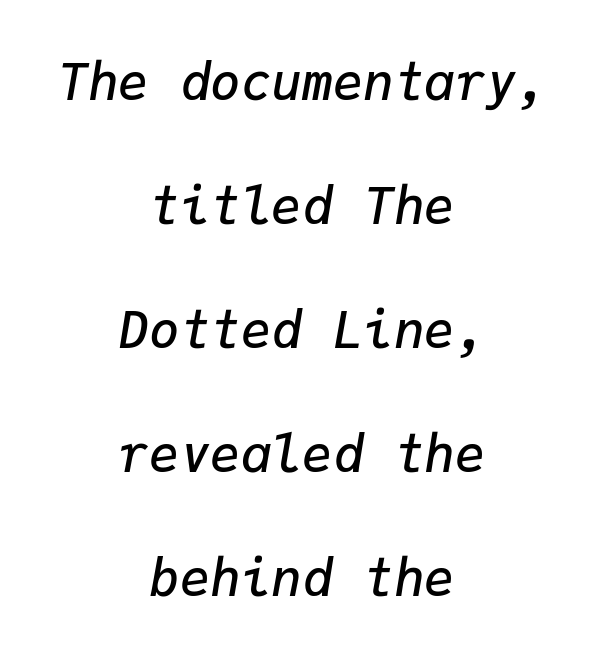
The image shows 51 px semibold type, italic (leaning right), monospaced; set centered, loose line spacing (2.43x), normal letter spacing, not underlined; low stroke contrast and a medium x-height.
